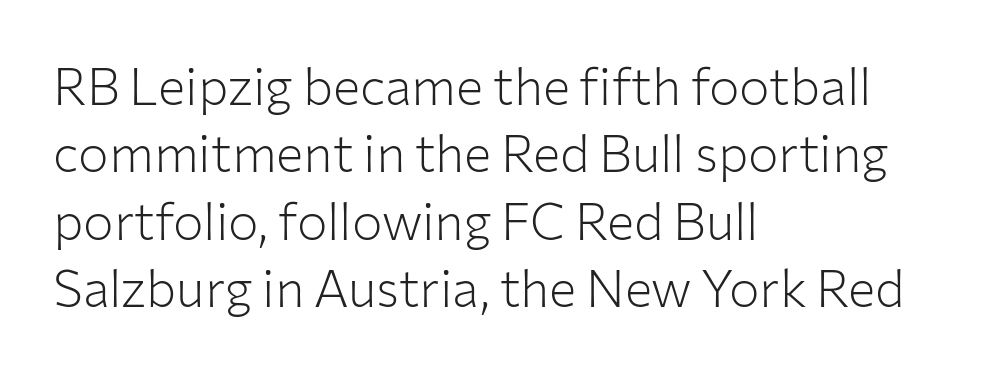
The image shows 51 px light sans-serif type, upright; set left-aligned, normal line spacing (1.32x), normal letter spacing, not underlined; low stroke contrast and a medium x-height.
